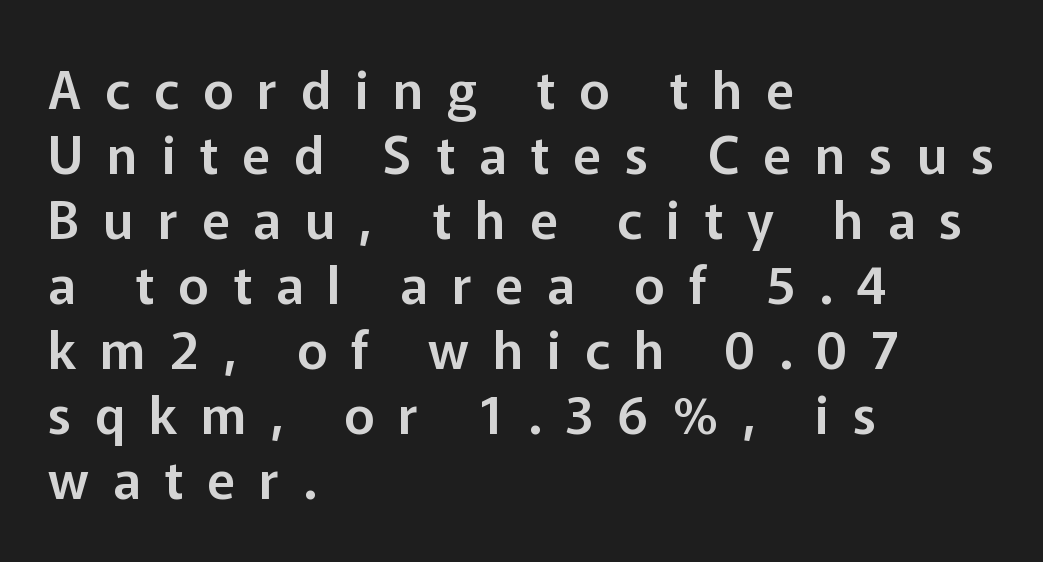
Note the varied advance widths — an 'i' is clearly narrower than an 'm'. Regarding serifs, this sample does without them. Style check: upright. These lines are set flush left with a ragged right edge. Anything drawn beneath the words? Only blank space.
